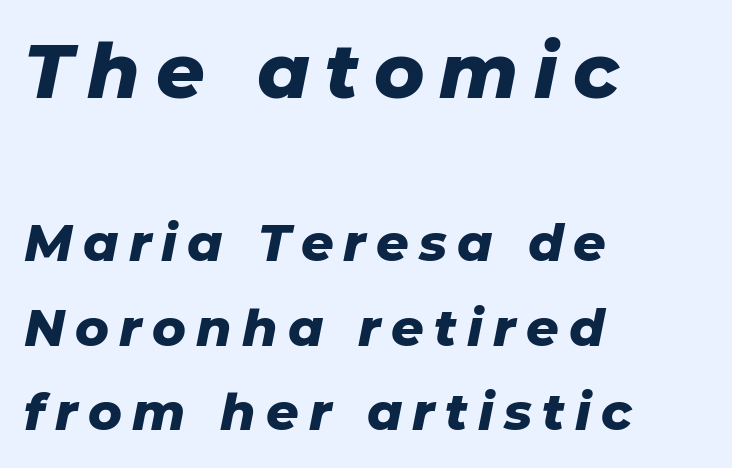
Q: Is the text bold? A: Yes.
Q: Is the text italic (slanted)? A: Yes, it leans right by about 11 degrees.
Q: Is the text underlined? A: No.
Q: How is the paragraph aligned? A: Left-aligned.
Q: Is the spacing between letters normal or unusually wide? A: Unusually wide.
Q: Is the spacing between lines tight, normal or loose? A: Normal.
Q: Which block of text is set in a larger size, the first (top) or the second (bottom)? A: The first (top) one.
Q: Width (condensed, normal, or wide)? A: Normal.
Q: Stroke contrast? A: Low.
Q: x-height? A: Medium.
Q: Monospaced? A: No.
